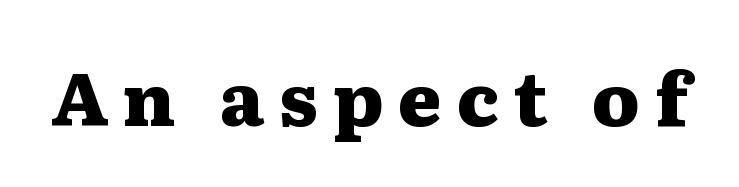
The foot of each line stays bare and open. Here the designer chose a conventional face with non-uniform glyph widths. Summary of weight: heavy, a full bold. You could only call the tracking loose — the letters float apart.
